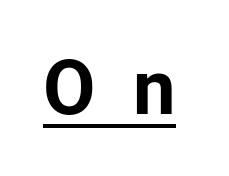
Q: Is the text bold? A: Yes.
Q: Is the text italic (slanted)? A: No, it is upright.
Q: Is the typeface a serif or a sans-serif typeface? A: Sans-serif.
Q: Is the text underlined? A: Yes.
Q: Is the spacing between letters normal or unusually wide? A: Unusually wide.
Q: Width (condensed, normal, or wide)? A: Normal.
Q: Stroke contrast? A: Low.
Q: x-height? A: Medium.
Q: Monospaced? A: No.
